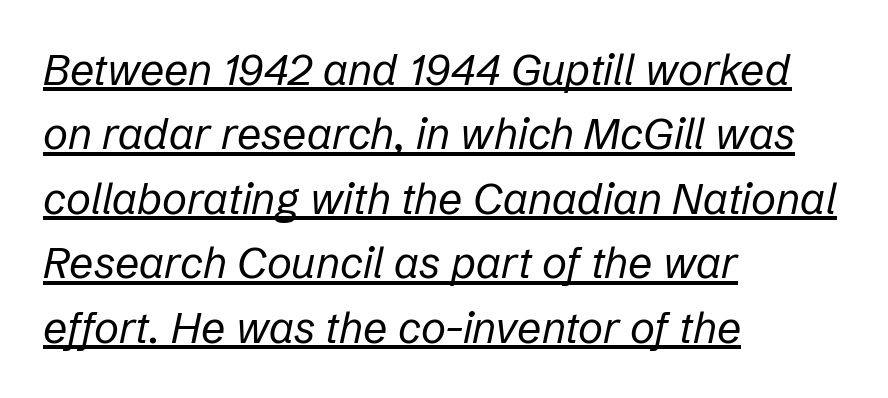
{"italic": "yes", "lean": "right", "slant_degrees": 12, "bold": "no", "weight": "regular", "width": "normal", "stroke_contrast": "low", "x_height": "medium", "monospaced": "no", "underline": "yes", "align": "left", "line_spacing": "normal", "line_spacing_ratio": 1.5, "letter_spacing": "normal", "letter_spacing_em": 0.0, "glyph_px": 43}
